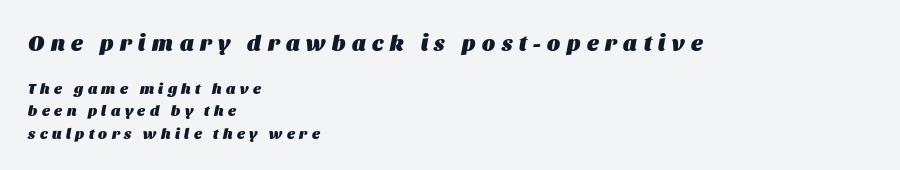
{"italic": "yes", "lean": "right", "slant_degrees": 11, "bold": "yes", "underline": "no", "align": "left", "line_spacing": "normal", "line_spacing_ratio": 1.48, "letter_spacing": "wide", "letter_spacing_em": 0.3, "larger_block": "first", "size_ratio": 1.47, "glyph_px": 22}
